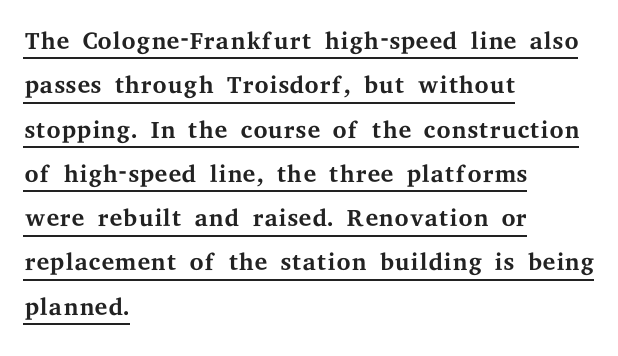
The image shows 36 px regular-weight, wide serif type, upright; set left-aligned, line spacing 1.23x, normal letter spacing, underlined; medium stroke contrast and a medium x-height.
